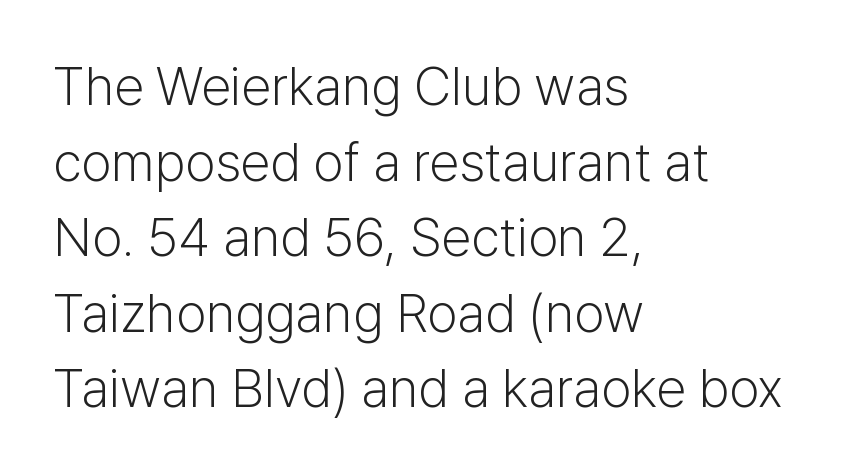
The image shows 54 px light sans-serif type, upright; set left-aligned, normal line spacing (1.4x), normal letter spacing, not underlined; low stroke contrast and a medium x-height.
